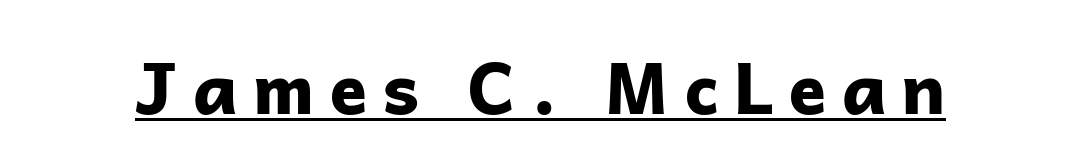
Type style note: lacks serifs. This sample uses expanded letter spacing, leaving extra air between glyphs. The typesetting leans heavy: a genuine bold. The specimen reads as upright at a glance. In designer terms, the underline attribute is active on this setting. Think of a printed novel: that variable character pitch is what you see here.
